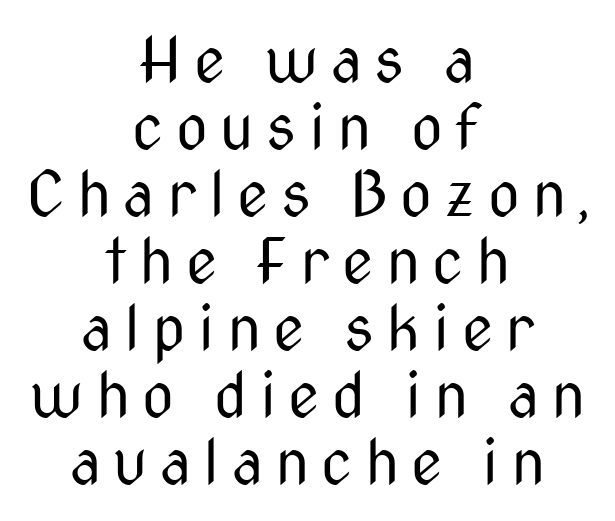
Q: Is the text bold? A: No.
Q: Is the text italic (slanted)? A: No, it is upright.
Q: Is the typeface a serif or a sans-serif typeface? A: Sans-serif.
Q: Is the text underlined? A: No.
Q: How is the paragraph aligned? A: Centered.
Q: Is the spacing between letters normal or unusually wide? A: Unusually wide.
Q: Is the spacing between lines tight, normal or loose? A: Tight.
Q: Width (condensed, normal, or wide)? A: Condensed.
Q: Stroke contrast? A: Medium.
Q: x-height? A: Medium.
Q: Monospaced? A: No.
